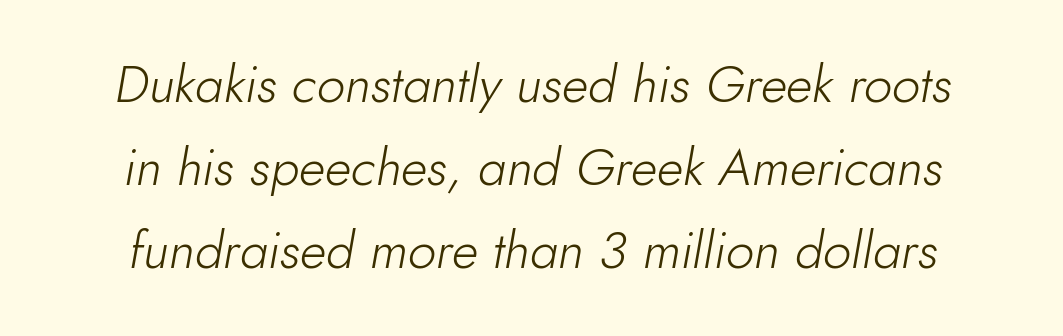
Q: Is the text bold? A: No.
Q: Is the text italic (slanted)? A: Yes, it leans right by about 10 degrees.
Q: Is the text underlined? A: No.
Q: How is the paragraph aligned? A: Centered.
Q: Is the spacing between letters normal or unusually wide? A: Normal.
Q: Is the spacing between lines tight, normal or loose? A: Normal.
Q: Width (condensed, normal, or wide)? A: Normal.
Q: Stroke contrast? A: Low.
Q: x-height? A: Small.
Q: Monospaced? A: No.
